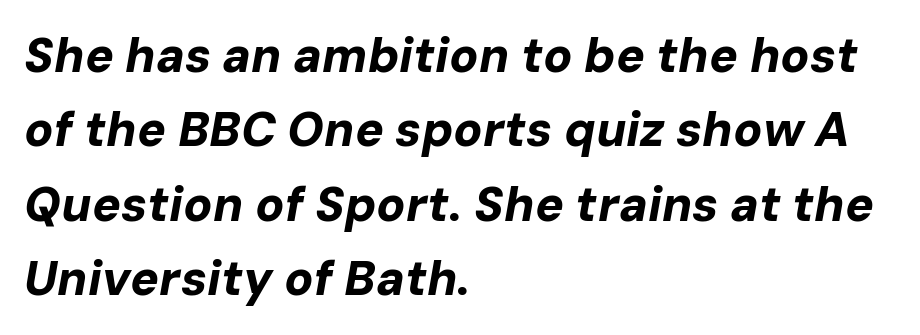
Typesetter's note: full bold, strokes at maximum text heaviness. Varying glyph widths throughout — classic text-font behaviour. This sample uses plain, unmodified letter spacing. The font's italic variant was chosen for this text. Horizontally, the lines are justified to the leading edge only.
